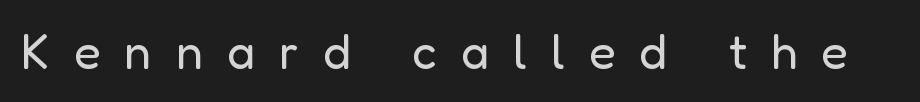
Q: Is the text bold? A: No.
Q: Is the text italic (slanted)? A: No, it is upright.
Q: Is the typeface a serif or a sans-serif typeface? A: Sans-serif.
Q: Is the text underlined? A: No.
Q: Is the spacing between letters normal or unusually wide? A: Unusually wide.
Q: Width (condensed, normal, or wide)? A: Normal.
Q: Stroke contrast? A: Low.
Q: x-height? A: Medium.
Q: Monospaced? A: No.
